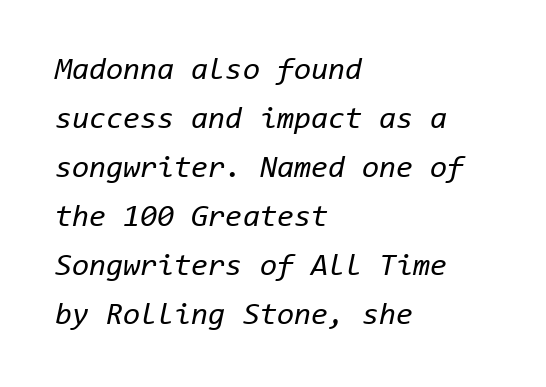
The image shows 31 px regular-weight type, italic (leaning right), monospaced; set left-aligned, normal line spacing (1.58x), normal letter spacing, not underlined; low stroke contrast and a medium x-height.
